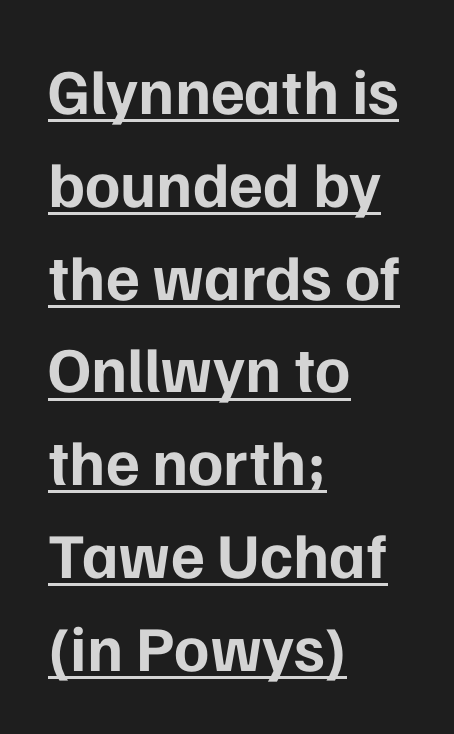
A sans-serif font was chosen for this passage. One-word summary of the alignment: left. A full-strength bold gives these letters their thick strokes. The rows are spaced the way most documents space them.
